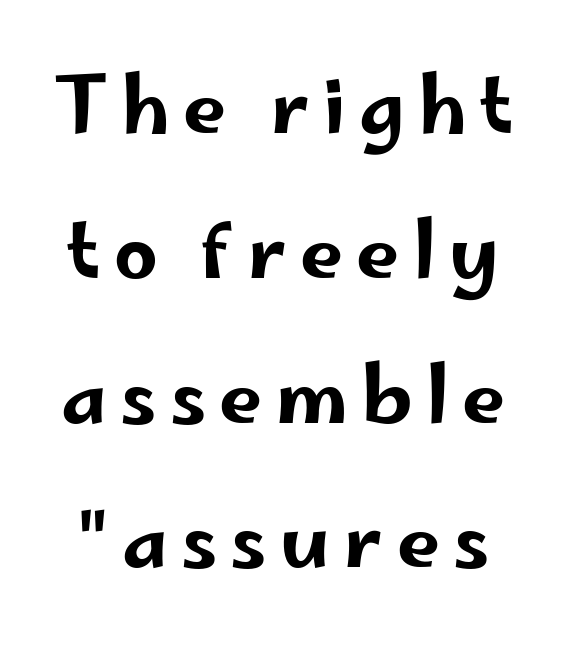
{"serif": "no", "italic": "no", "width": "wide", "stroke_contrast": "low", "x_height": "small", "monospaced": "no", "underline": "no", "line_spacing_ratio": 1.88, "glyph_px": 77}
